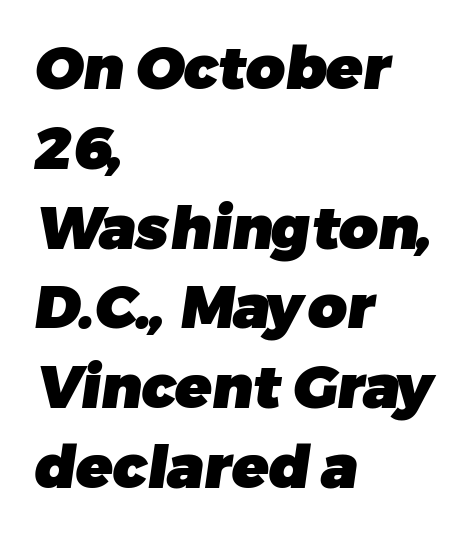
{"serif": "no", "bold": "yes", "weight": "heavy", "width": "normal", "stroke_contrast": "low", "x_height": "medium", "monospaced": "no", "underline": "no", "align": "left", "line_spacing": "normal", "line_spacing_ratio": 1.33, "letter_spacing": "normal", "letter_spacing_em": 0.0, "glyph_px": 60}
